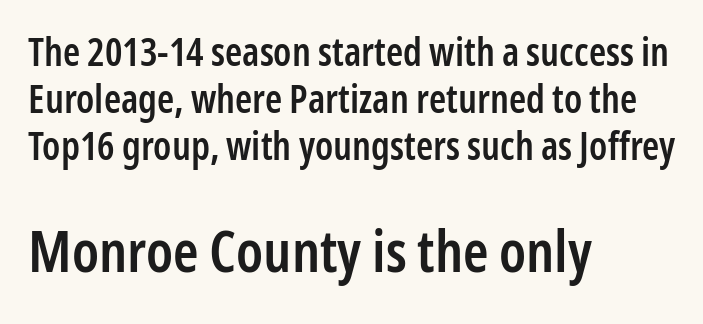
{"serif": "no", "italic": "no", "bold": "semi", "weight": "semibold", "width": "condensed", "stroke_contrast": "low", "x_height": "medium", "monospaced": "no", "underline": "no", "align": "left", "line_spacing_ratio": 1.21, "letter_spacing": "normal", "letter_spacing_em": 0.0, "larger_block": "second", "size_ratio": 1.49, "glyph_px": 58}
